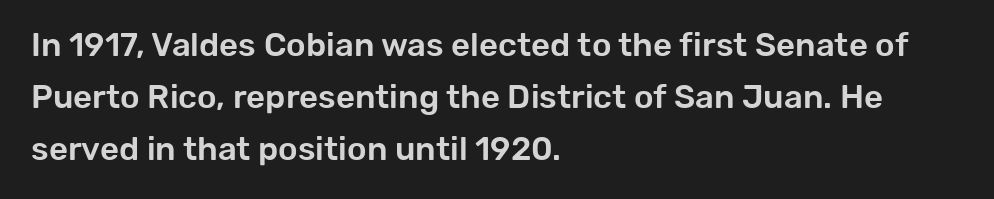
The foot of each line stays bare and open. The type sits square on the baseline with zero lean. The lines are quadded left. The rendering keeps characters at their native spacing. Regarding serifs, this sample does without them.
